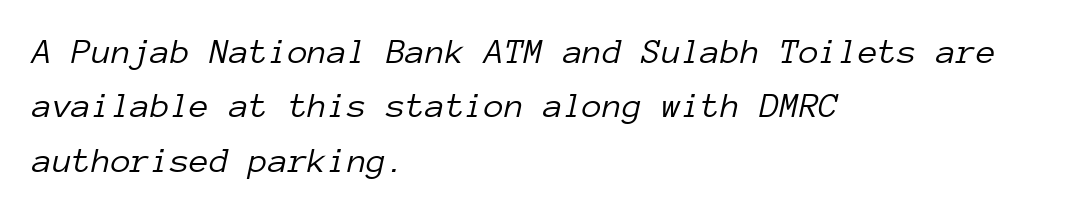
Q: Is the text bold? A: No.
Q: Is the text italic (slanted)? A: Yes, it leans right by about 12 degrees.
Q: Is the text underlined? A: No.
Q: How is the paragraph aligned? A: Left-aligned.
Q: Is the spacing between letters normal or unusually wide? A: Normal.
Q: Is the spacing between lines tight, normal or loose? A: Normal.
Q: Width (condensed, normal, or wide)? A: Normal.
Q: Stroke contrast? A: Low.
Q: x-height? A: Medium.
Q: Monospaced? A: Yes.
